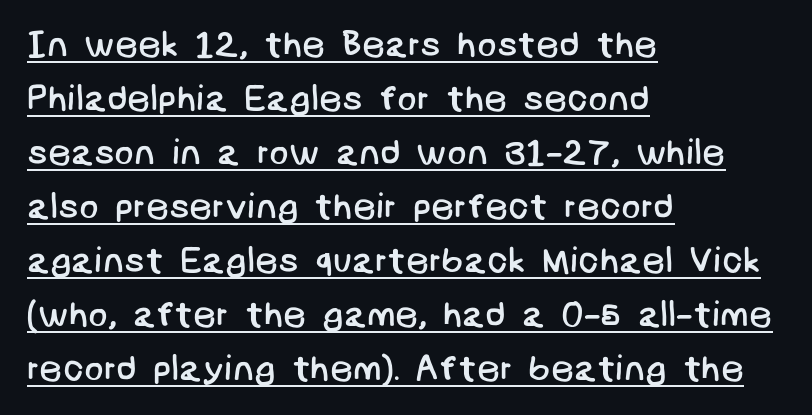
Q: Is the text bold? A: No.
Q: Is the typeface a serif or a sans-serif typeface? A: Sans-serif.
Q: Is the text underlined? A: Yes.
Q: How is the paragraph aligned? A: Left-aligned.
Q: Is the spacing between letters normal or unusually wide? A: Normal.
Q: Is the spacing between lines tight, normal or loose? A: Normal.
Q: Width (condensed, normal, or wide)? A: Normal.
Q: Stroke contrast? A: Low.
Q: x-height? A: Large.
